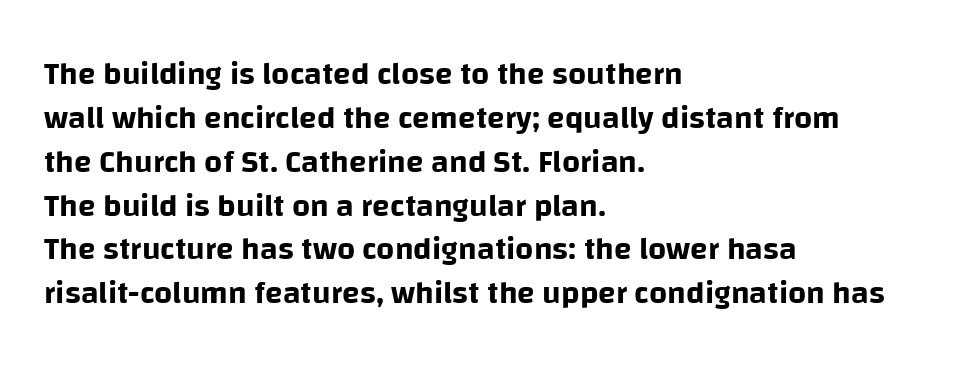
Leftover space on each line is placed entirely after the last word. If you drew a line through each stem, it would be perfectly vertical. The rows are spaced the way most documents space them. The characters display no serif detailing; their extremities are plain.
